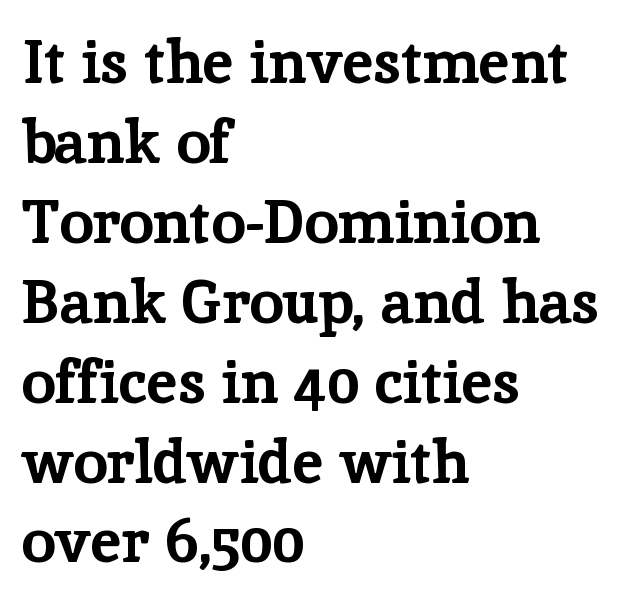
Q: Is the text bold? A: Yes.
Q: Is the text italic (slanted)? A: No, it is upright.
Q: Is the typeface a serif or a sans-serif typeface? A: Serif.
Q: Is the text underlined? A: No.
Q: How is the paragraph aligned? A: Left-aligned.
Q: Is the spacing between letters normal or unusually wide? A: Normal.
Q: Is the spacing between lines tight, normal or loose? A: Normal.
Q: Width (condensed, normal, or wide)? A: Normal.
Q: Stroke contrast? A: Low.
Q: x-height? A: Medium.
Q: Monospaced? A: No.
